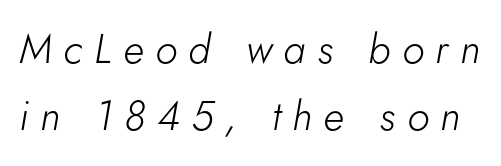
Quick note: italic. Any mark beneath the type? The region is blank. A normal amount of white space separates one row of letters from the next. Weight: regular or lighter. What stands out about the letter spacing? Its width — letters are far apart. Do the characters align in a grid? No, the font is proportional.
